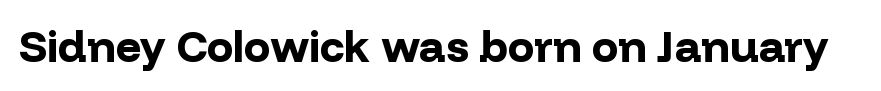
Q: Is the text bold? A: Yes.
Q: Is the text italic (slanted)? A: No, it is upright.
Q: Is the typeface a serif or a sans-serif typeface? A: Sans-serif.
Q: Is the text underlined? A: No.
Q: Is the spacing between letters normal or unusually wide? A: Normal.
Q: Width (condensed, normal, or wide)? A: Normal.
Q: Stroke contrast? A: Low.
Q: x-height? A: Medium.
Q: Monospaced? A: No.
